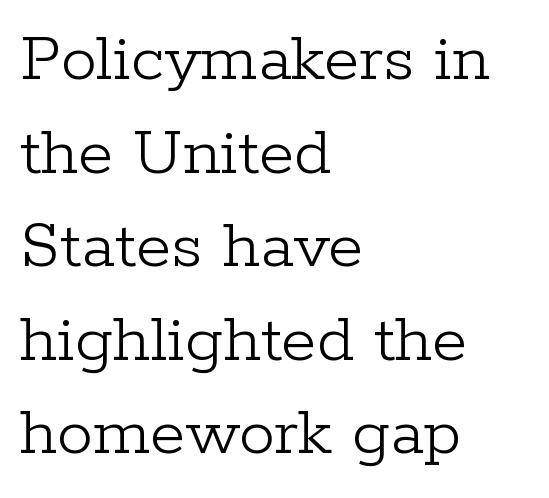
{"serif": "yes", "italic": "no", "bold": "no", "weight": "light", "width": "normal", "stroke_contrast": "low", "x_height": "medium", "monospaced": "no", "underline": "no", "align": "left", "line_spacing": "normal", "line_spacing_ratio": 1.3, "letter_spacing": "normal", "letter_spacing_em": 0.0, "glyph_px": 72}
